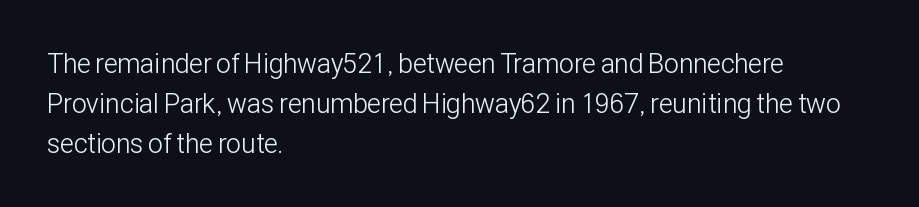
Q: Is the text bold? A: No.
Q: Is the text italic (slanted)? A: No, it is upright.
Q: Is the text underlined? A: No.
Q: How is the paragraph aligned? A: Left-aligned.
Q: Is the spacing between letters normal or unusually wide? A: Normal.
Q: Is the spacing between lines tight, normal or loose? A: Normal.
